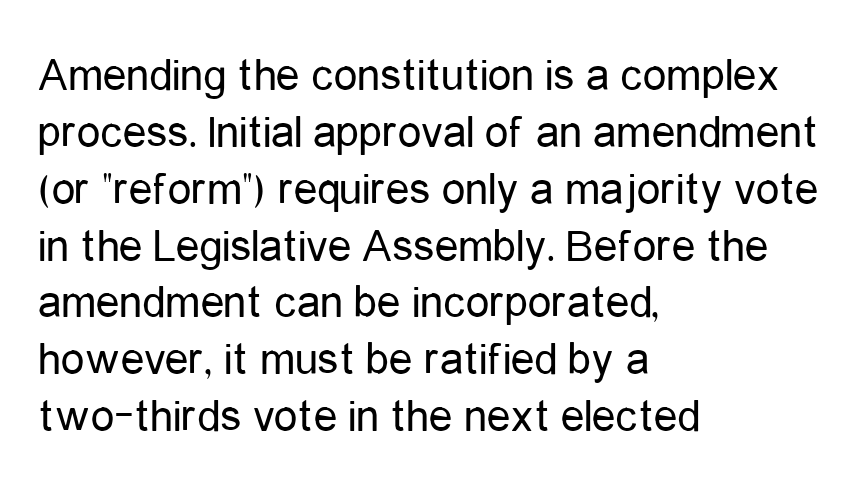
The image shows 47 px regular-weight, condensed sans-serif type, upright; set left-aligned, line spacing 1.21x, normal letter spacing, not underlined; low stroke contrast and a medium x-height.
